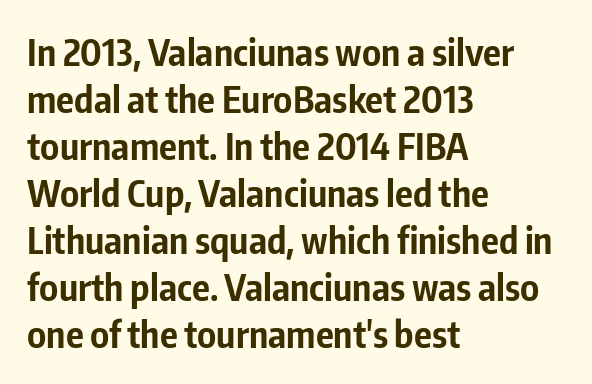
Q: Is the text bold? A: Yes.
Q: Is the text italic (slanted)? A: No, it is upright.
Q: Is the typeface a serif or a sans-serif typeface? A: Sans-serif.
Q: Is the text underlined? A: No.
Q: How is the paragraph aligned? A: Left-aligned.
Q: Is the spacing between letters normal or unusually wide? A: Normal.
Q: Is the spacing between lines tight, normal or loose? A: Normal.
Q: Width (condensed, normal, or wide)? A: Condensed.
Q: Stroke contrast? A: Low.
Q: x-height? A: Medium.
Q: Monospaced? A: No.
